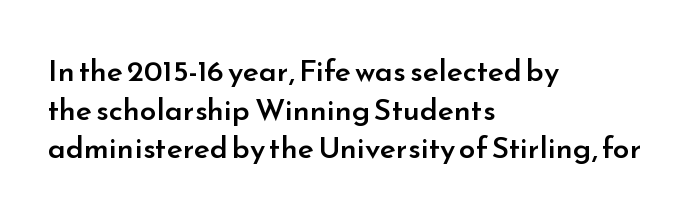
{"serif": "no", "italic": "no", "bold": "semi", "weight": "semibold", "width": "normal", "stroke_contrast": "low", "x_height": "small", "monospaced": "no", "underline": "no", "align": "left", "line_spacing": "normal", "line_spacing_ratio": 1.29, "letter_spacing": "normal", "letter_spacing_em": 0.0, "glyph_px": 30}
